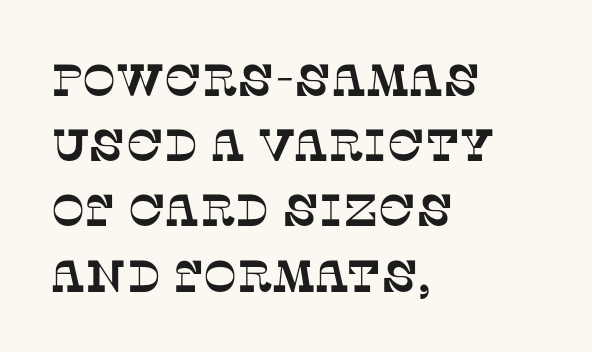
Q: Is the typeface a serif or a sans-serif typeface? A: Serif.
Q: Is the text underlined? A: No.
Q: How is the paragraph aligned? A: Left-aligned.
Q: Is the spacing between letters normal or unusually wide? A: Normal.
Q: Is the spacing between lines tight, normal or loose? A: Normal.
Q: Width (condensed, normal, or wide)? A: Normal.
Q: Stroke contrast? A: Low.
Q: x-height? A: Large.
Q: Monospaced? A: No.
